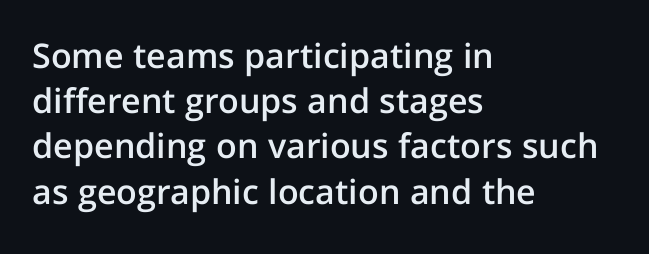
This is moderately heavy type, rendered in semibold. Successive baselines arrive at the customary interval. The passage is arranged the way most books set body copy — flush left. The passage shown is not underscored anywhere.
